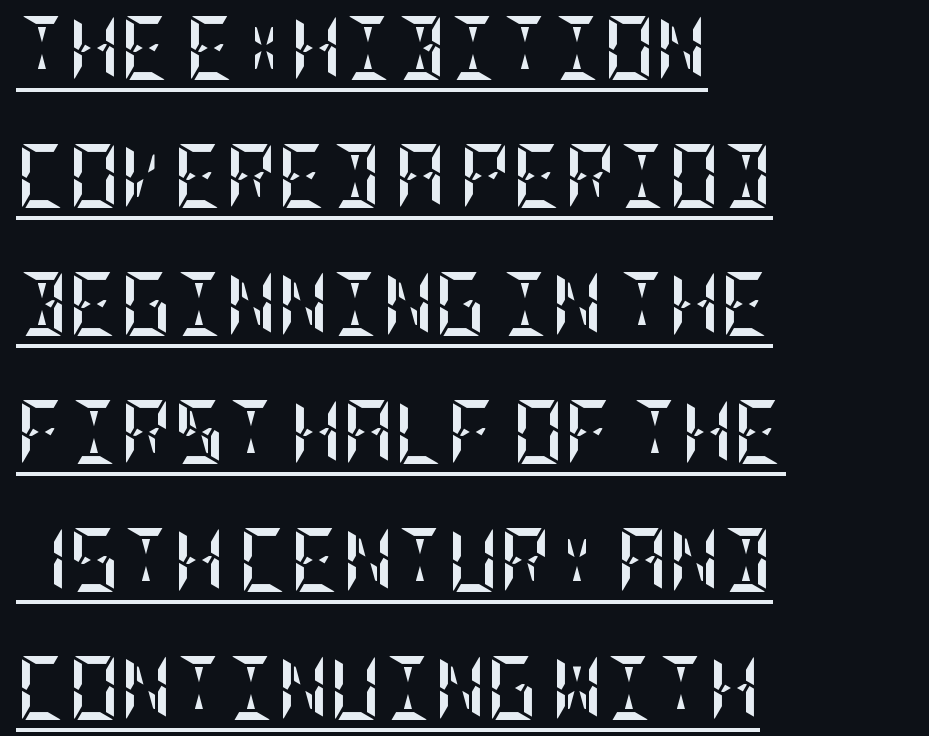
Q: Is the text bold? A: Yes.
Q: Is the text italic (slanted)? A: No, it is upright.
Q: Is the text underlined? A: Yes.
Q: How is the paragraph aligned? A: Left-aligned.
Q: Is the spacing between letters normal or unusually wide? A: Normal.
Q: Is the spacing between lines tight, normal or loose? A: Loose.
Q: Width (condensed, normal, or wide)? A: Condensed.
Q: Stroke contrast? A: Low.
Q: x-height? A: Large.
